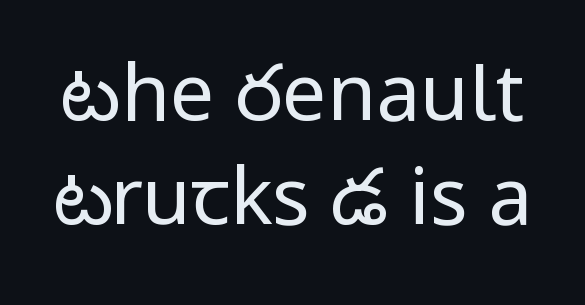
Q: Is the text bold? A: No.
Q: Is the text italic (slanted)? A: No, it is upright.
Q: Is the typeface a serif or a sans-serif typeface? A: Sans-serif.
Q: Is the text underlined? A: No.
Q: Is the spacing between letters normal or unusually wide? A: Normal.
Q: Is the spacing between lines tight, normal or loose? A: Normal.
Q: Width (condensed, normal, or wide)? A: Condensed.
Q: Stroke contrast? A: Low.
